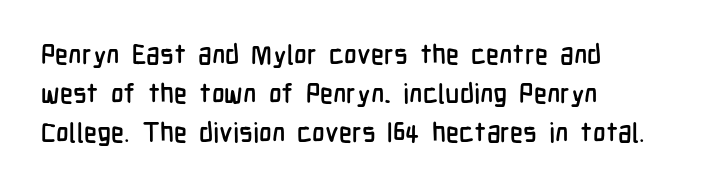
{"italic": "no", "underline": "no", "align": "left", "line_spacing": "normal", "line_spacing_ratio": 1.44, "letter_spacing": "normal", "letter_spacing_em": 0.0, "glyph_px": 27}
